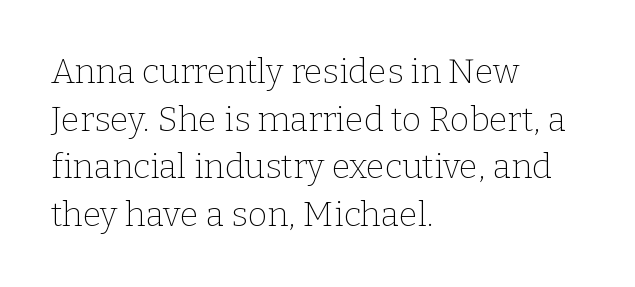
These lines sit exactly where default settings would place them. This is serif lettering, the kind often seen in printed books. The zone under the glyphs is completely vacant. The passage shown is typed in a proportional face where columns would drift.
